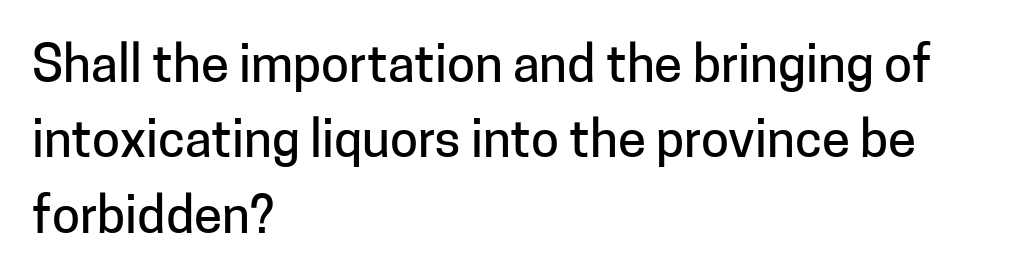
The lines sit at an ordinary, default distance from one another. The font family rendered here belongs to the sans-serif group. The strip under each line holds only bare page. Proportional: the letters do not fall into vertical columns. The type is set solid horizontally, with unmodified tracking. If you drew a ruler down the left edge, every line would touch it.
